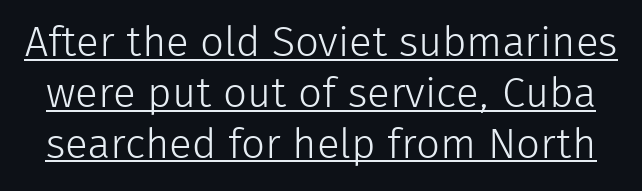
{"serif": "no", "italic": "no", "bold": "no", "weight": "light", "width": "normal", "stroke_contrast": "low", "x_height": "medium", "monospaced": "no", "underline": "yes", "line_spacing_ratio": 1.21, "letter_spacing": "normal", "letter_spacing_em": 0.0, "glyph_px": 42}
